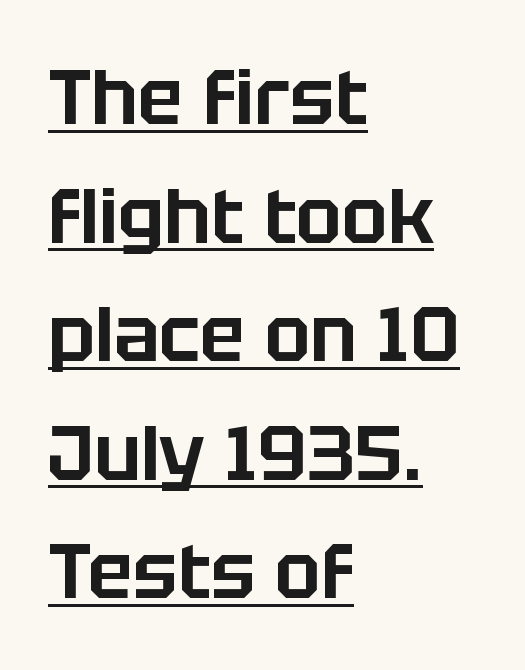
The image shows 76 px sans-serif type, upright; set left-aligned, normal line spacing (1.56x), normal letter spacing, underlined; low stroke contrast and a large x-height.
